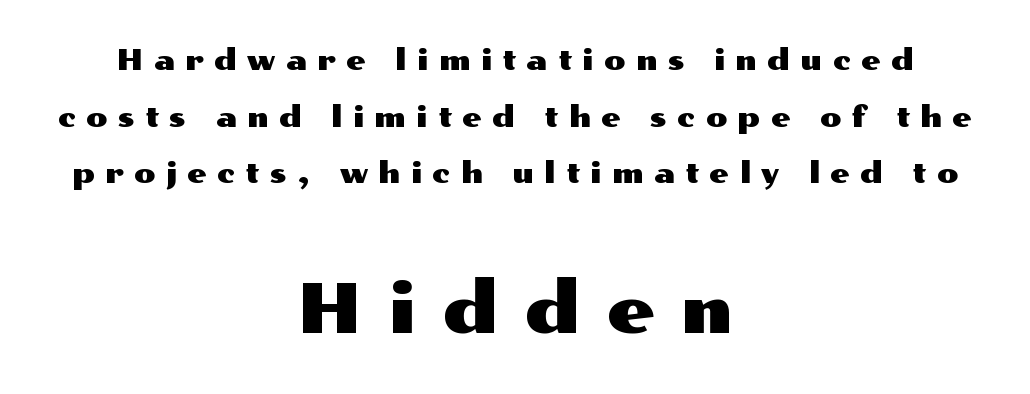
Q: Is the text italic (slanted)? A: No, it is upright.
Q: Is the typeface a serif or a sans-serif typeface? A: Sans-serif.
Q: Is the text underlined? A: No.
Q: How is the paragraph aligned? A: Centered.
Q: Is the spacing between letters normal or unusually wide? A: Unusually wide.
Q: Is the spacing between lines tight, normal or loose? A: Loose.
Q: Which block of text is set in a larger size, the first (top) or the second (bottom)? A: The second (bottom) one.
Q: Width (condensed, normal, or wide)? A: Wide.
Q: Stroke contrast? A: Medium.
Q: x-height? A: Medium.
Q: Monospaced? A: No.
